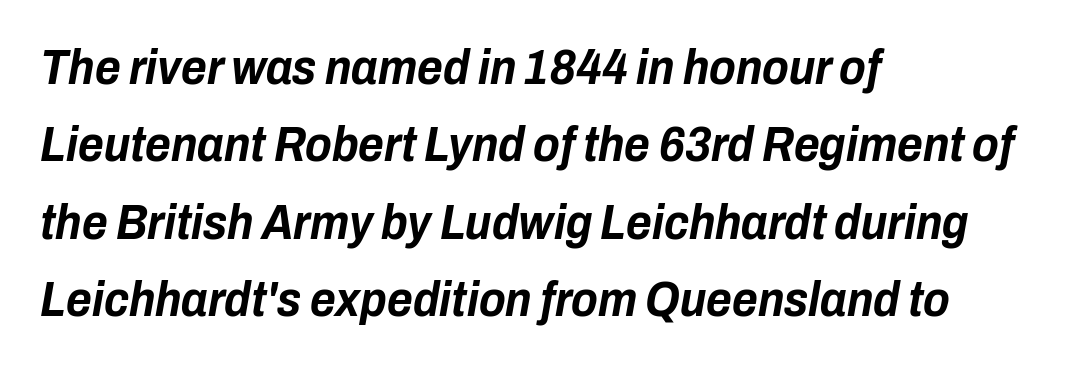
{"italic": "yes", "lean": "right", "slant_degrees": 10, "bold": "yes", "weight": "bold", "width": "condensed", "stroke_contrast": "low", "x_height": "medium", "monospaced": "no", "underline": "no", "align": "left", "line_spacing": "normal", "line_spacing_ratio": 1.58, "letter_spacing": "normal", "letter_spacing_em": 0.0, "glyph_px": 49}
